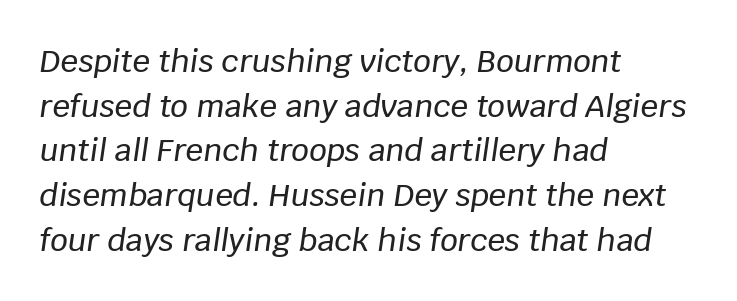
{"italic": "yes", "lean": "right", "slant_degrees": 8, "width": "normal", "stroke_contrast": "low", "x_height": "large", "monospaced": "no", "underline": "no", "align": "left", "line_spacing": "normal", "line_spacing_ratio": 1.44, "letter_spacing": "normal", "letter_spacing_em": 0.0, "glyph_px": 31}
